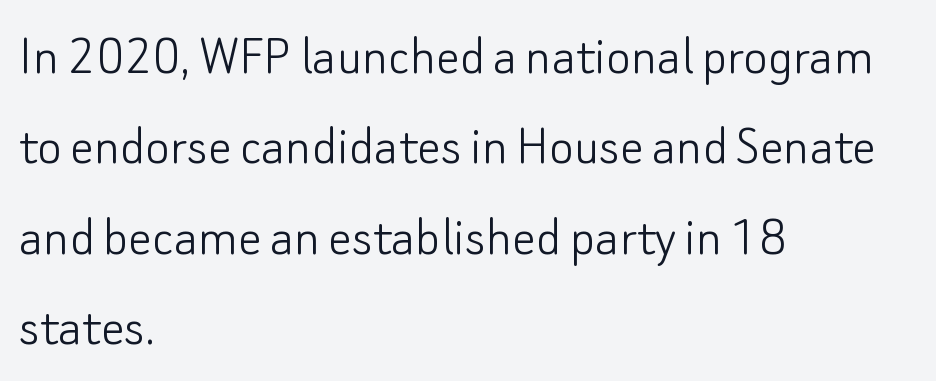
The letters stand straight up with perfectly vertical stems. No letter is thick-stroked: the sample isn't bold. The designer left line spacing at the default. I'd call this a sans setting — the letters go barefoot. The foot of each line stays bare and open. Caption: multi-line text, flush left, ragged right.
